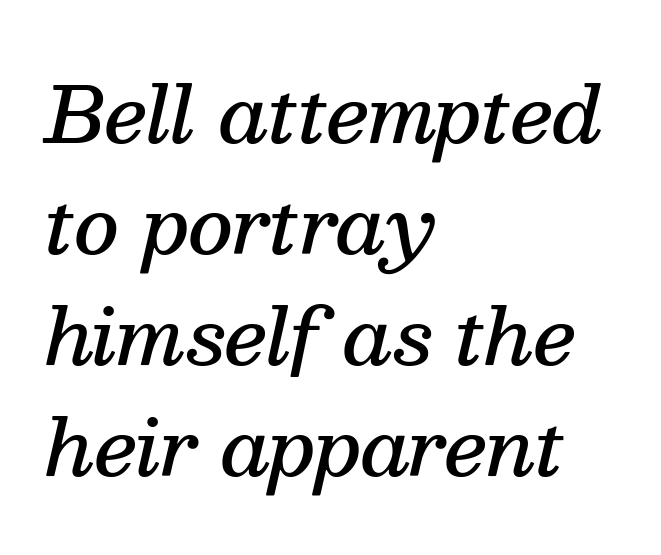
You could call the tracking neutral — neither tight nor loose. The text was rendered using a seriffed face with decorative stroke endings. A classic flush-left, rag-right setting is used for this passage. The letters advance in unequal steps, a hallmark of proportional type. Students, observe: this is what conventionally led text looks like. The rendering applies a slant to the glyphs.
